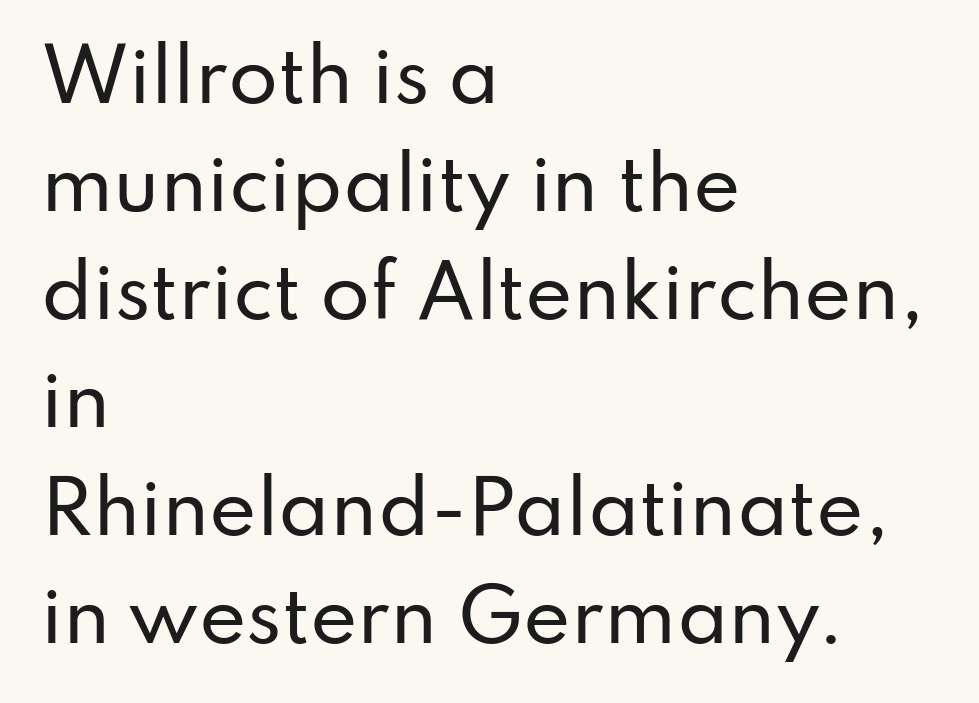
The image shows 72 px sans-serif type, upright; set left-aligned, normal line spacing (1.5x), normal letter spacing, not underlined; low stroke contrast and a small x-height.
